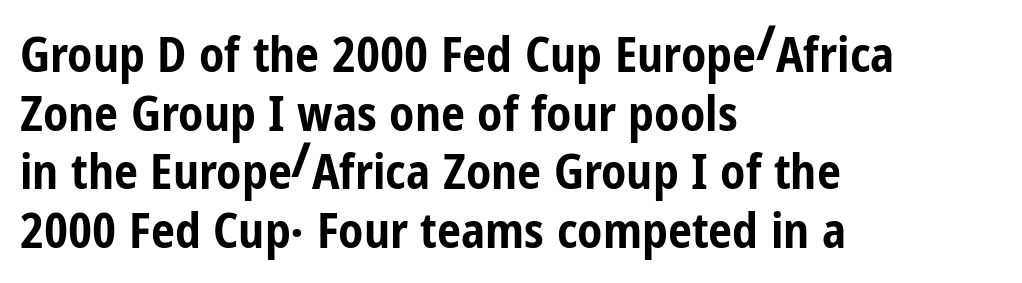
Q: Is the text bold? A: Yes.
Q: Is the text italic (slanted)? A: No, it is upright.
Q: Is the typeface a serif or a sans-serif typeface? A: Sans-serif.
Q: Is the text underlined? A: No.
Q: How is the paragraph aligned? A: Left-aligned.
Q: Is the spacing between letters normal or unusually wide? A: Normal.
Q: Width (condensed, normal, or wide)? A: Condensed.
Q: Stroke contrast? A: Low.
Q: x-height? A: Medium.
Q: Monospaced? A: No.
